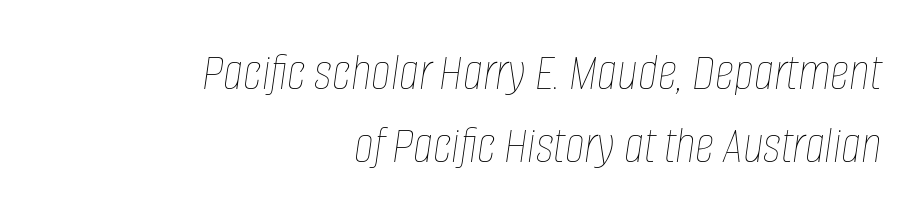
Bold? No — there's no thickening of the strokes. You could not count columns in this text — the font is proportionally spaced. The passage shown is not underscored anywhere. Each new line begins a customary step beneath the previous one. Which margin do the lines hug? The right one — the left edge is uneven.
